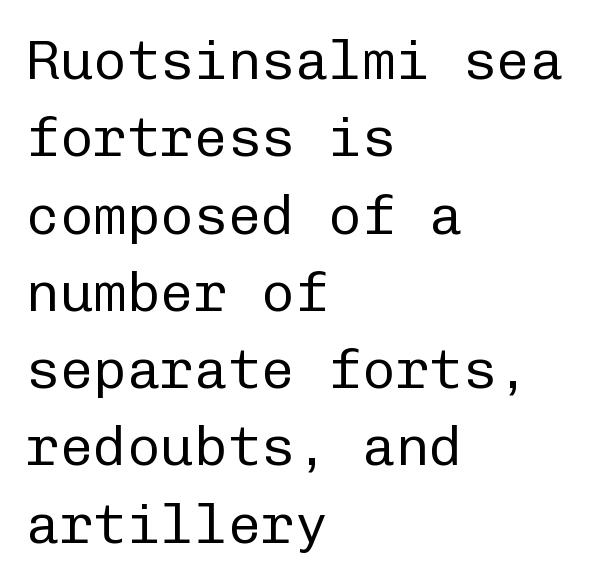
Caption: multi-line text, flush left, ragged right. Posture: straight, roman, zero tilt. The passage shown is typed in a monospace face where columns stay perfectly aligned. The strokes carry an ordinary text weight at most. Nothing unusual about the tracking: characters are spaced as the font intends. Does the leading feel generous? No, just average.
